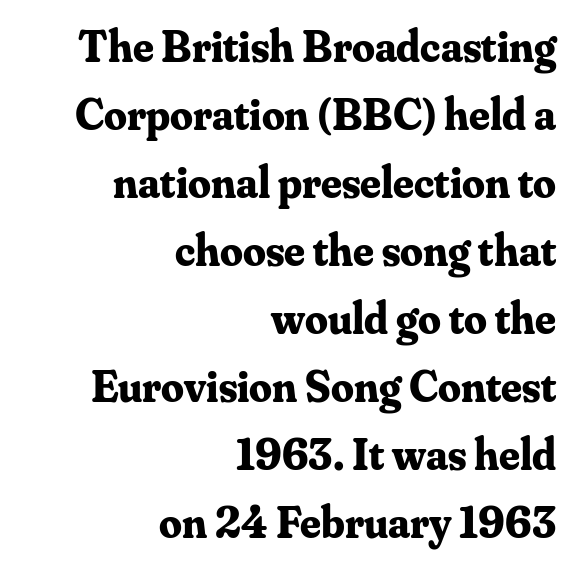
Q: Is the text bold? A: Yes.
Q: Is the text italic (slanted)? A: No, it is upright.
Q: Is the typeface a serif or a sans-serif typeface? A: Serif.
Q: Is the text underlined? A: No.
Q: How is the paragraph aligned? A: Right-aligned.
Q: Is the spacing between letters normal or unusually wide? A: Normal.
Q: Is the spacing between lines tight, normal or loose? A: Normal.
Q: Width (condensed, normal, or wide)? A: Normal.
Q: Stroke contrast? A: Medium.
Q: x-height? A: Small.
Q: Monospaced? A: No.
